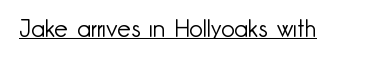
The image shows 24 px text type, upright; set normal letter spacing, underlined.
